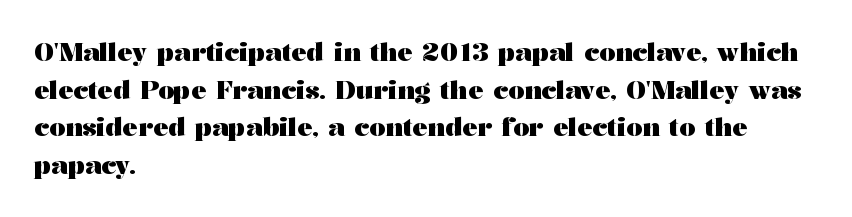
Q: Is the text bold? A: Yes.
Q: Is the text italic (slanted)? A: No, it is upright.
Q: Is the text underlined? A: No.
Q: How is the paragraph aligned? A: Left-aligned.
Q: Is the spacing between letters normal or unusually wide? A: Normal.
Q: Is the spacing between lines tight, normal or loose? A: Normal.
